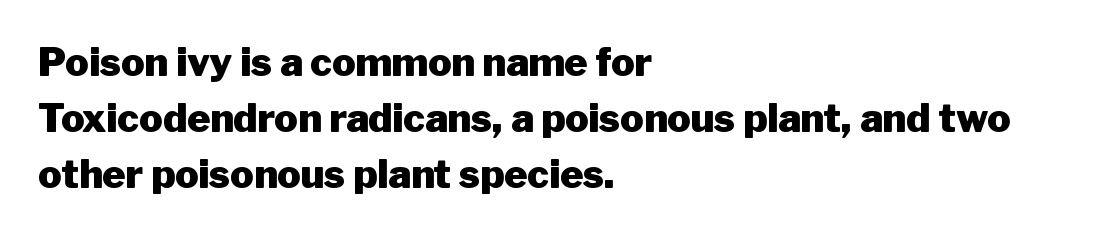
{"serif": "no", "italic": "no", "bold": "yes", "weight": "heavy", "width": "normal", "stroke_contrast": "low", "x_height": "medium", "monospaced": "no", "underline": "no", "align": "left", "line_spacing": "normal", "line_spacing_ratio": 1.44, "letter_spacing": "normal", "letter_spacing_em": 0.0, "glyph_px": 39}
